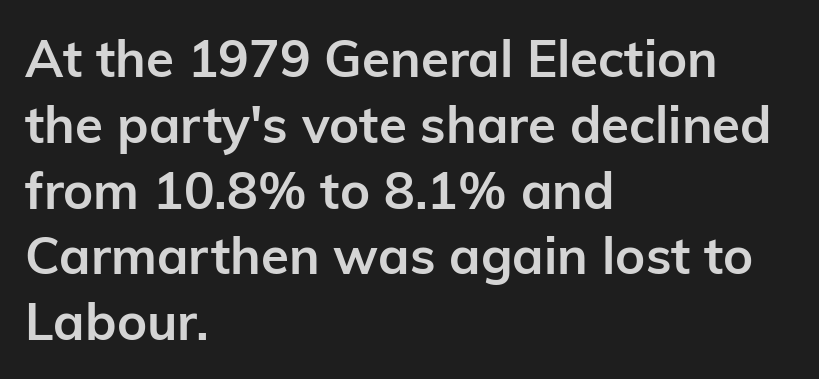
{"serif": "no", "italic": "no", "bold": "yes", "weight": "semibold", "width": "normal", "stroke_contrast": "low", "x_height": "medium", "monospaced": "no", "underline": "no", "align": "left", "line_spacing": "normal", "line_spacing_ratio": 1.29, "letter_spacing": "normal", "letter_spacing_em": 0.0, "glyph_px": 51}
